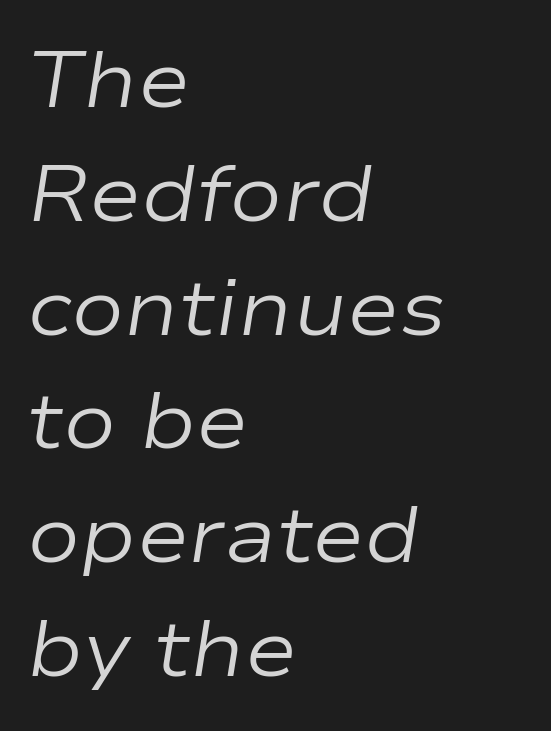
The image shows 79 px regular-weight, wide type, italic (leaning right); set left-aligned, normal line spacing (1.44x), normal letter spacing, not underlined; low stroke contrast and a medium x-height.
